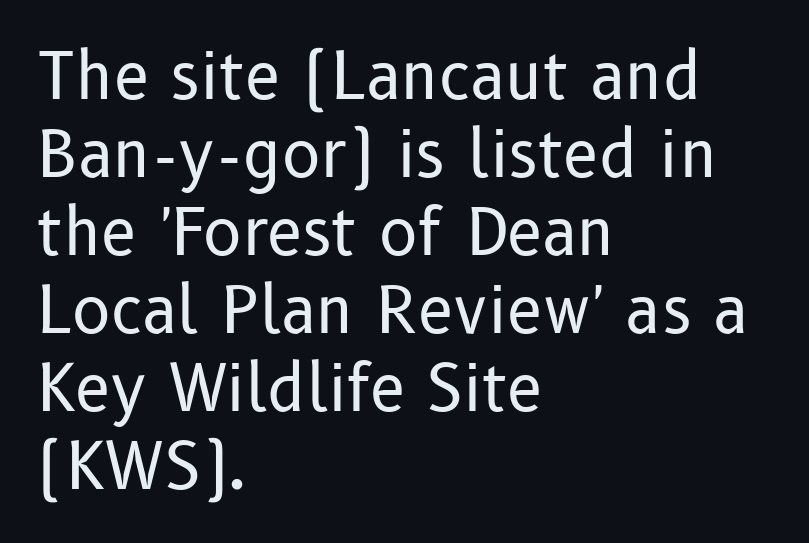
Q: Is the text bold? A: No.
Q: Is the text italic (slanted)? A: No, it is upright.
Q: Is the typeface a serif or a sans-serif typeface? A: Sans-serif.
Q: Is the text underlined? A: No.
Q: How is the paragraph aligned? A: Left-aligned.
Q: Is the spacing between letters normal or unusually wide? A: Normal.
Q: Width (condensed, normal, or wide)? A: Normal.
Q: Stroke contrast? A: Low.
Q: x-height? A: Medium.
Q: Monospaced? A: No.
